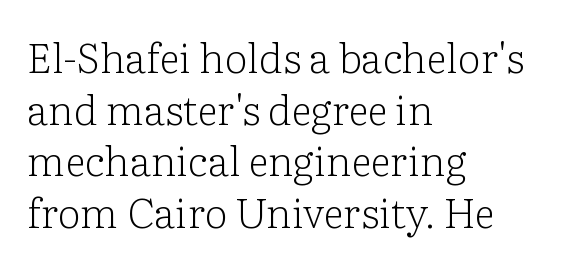
{"serif": "yes", "italic": "no", "bold": "no", "weight": "light", "width": "normal", "stroke_contrast": "low", "x_height": "medium", "monospaced": "no", "underline": "no", "align": "left", "line_spacing": "normal", "line_spacing_ratio": 1.26, "letter_spacing": "normal", "letter_spacing_em": 0.0, "glyph_px": 41}
